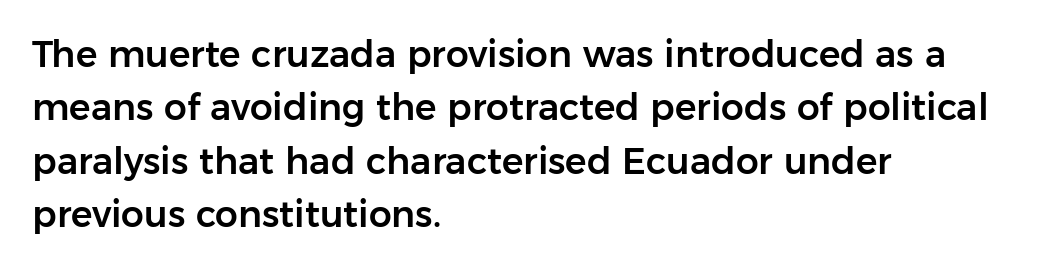
Check the space under the baseline: it is left empty. This sample uses an upright cut, with every glyph sitting square on the baseline. Interline gaps are of average width in this sample. Caption: standard tracking, unaltered. The rendering shows plain stroke endings on the letterforms — a sans-serif design.
